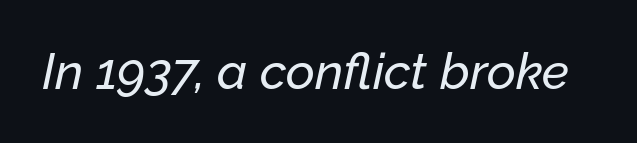
The letters sit at their default tracking, neither squeezed nor spread. The glyphs are unaccompanied by any horizontal stroke below them. Is this a fixed-width face? No — the glyphs have proportional, varying widths. The font's italic variant was chosen for this text.
